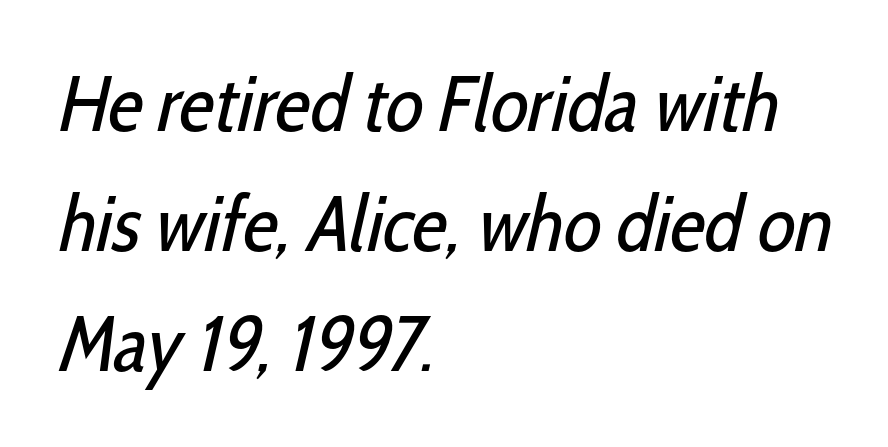
The image shows 78 px regular-weight, condensed sans-serif type; set left-aligned, normal line spacing (1.54x), normal letter spacing, not underlined; low stroke contrast and a medium x-height.
